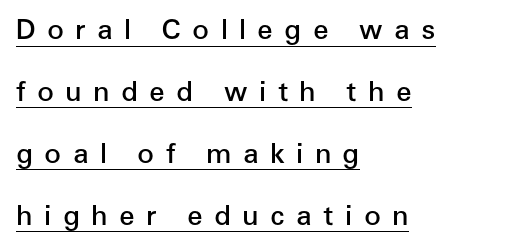
{"serif": "no", "italic": "no", "bold": "semi", "weight": "semibold", "width": "normal", "stroke_contrast": "low", "x_height": "medium", "monospaced": "no", "underline": "yes", "align": "left", "line_spacing": "loose", "line_spacing_ratio": 2.21, "letter_spacing": "wide", "letter_spacing_em": 0.4, "glyph_px": 28}
